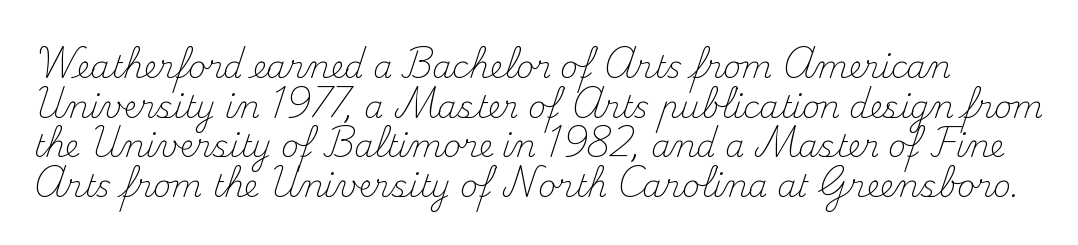
Q: Is the text bold? A: No.
Q: Is the text italic (slanted)? A: Yes.
Q: Is the typeface a serif or a sans-serif typeface? A: Serif.
Q: Is the text underlined? A: No.
Q: Is the spacing between letters normal or unusually wide? A: Normal.
Q: Is the spacing between lines tight, normal or loose? A: Normal.
Q: Width (condensed, normal, or wide)? A: Normal.
Q: Stroke contrast? A: Medium.
Q: x-height? A: Small.
Q: Monospaced? A: No.
